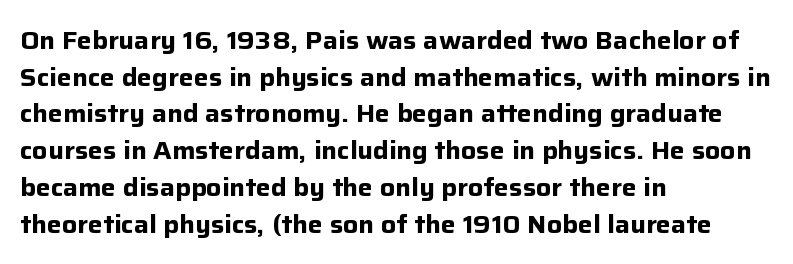
The image shows 25 px bold type, upright; set left-aligned, normal line spacing (1.47x), normal letter spacing, not underlined.
